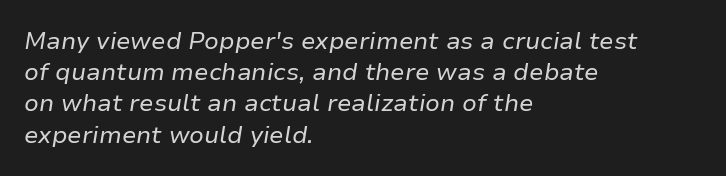
The lines sit at an ordinary, default distance from one another. A clean baseline with only descenders dipping below it. The paragraph has a hard left edge and a soft right edge. The letterforms sit shoulder to shoulder at normal distance. This reads as an unemphasized weight, regular at the heaviest. Italic: yes, the glyphs are oblique.
